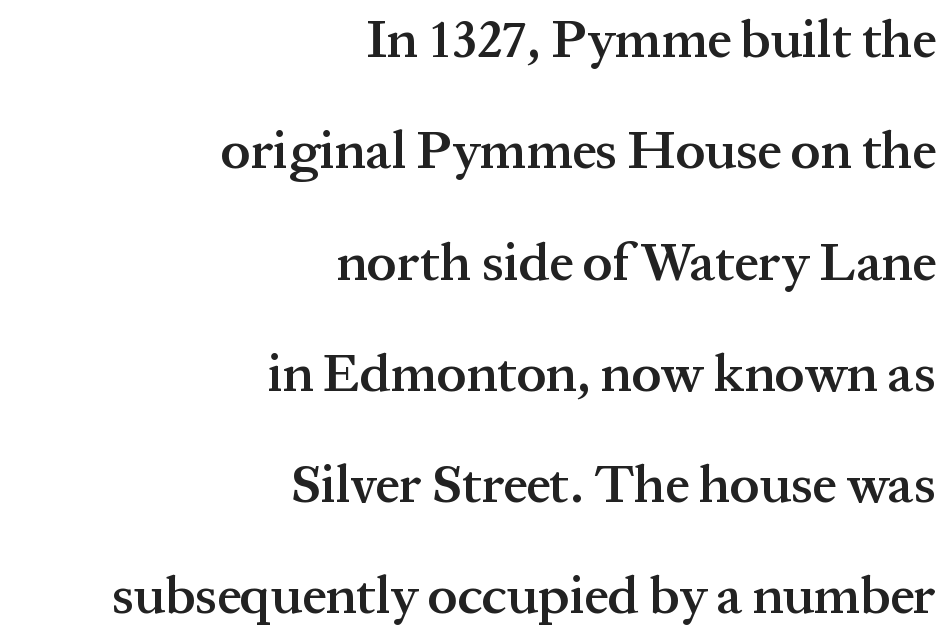
The image shows 53 px semibold serif type, upright; set right-aligned, loose line spacing (2.1x), normal letter spacing, not underlined; medium stroke contrast and a medium x-height.
